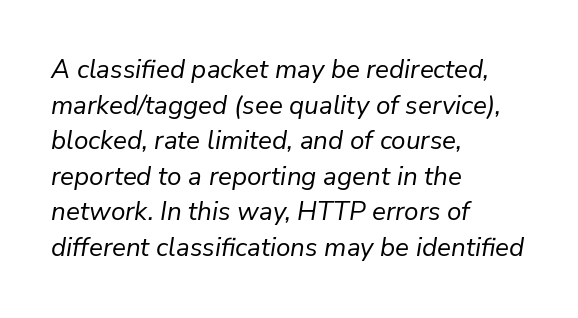
{"italic": "yes", "lean": "right", "slant_degrees": 9, "bold": "no", "underline": "no", "align": "left", "line_spacing": "normal", "line_spacing_ratio": 1.37, "letter_spacing": "normal", "letter_spacing_em": 0.0, "glyph_px": 26}
